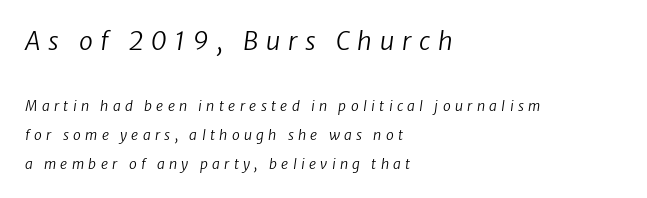
Q: Is the text bold? A: No.
Q: Is the text italic (slanted)? A: Yes, it leans right by about 8 degrees.
Q: Is the text underlined? A: No.
Q: How is the paragraph aligned? A: Left-aligned.
Q: Is the spacing between letters normal or unusually wide? A: Unusually wide.
Q: Is the spacing between lines tight, normal or loose? A: Loose.
Q: Which block of text is set in a larger size, the first (top) or the second (bottom)? A: The first (top) one.
